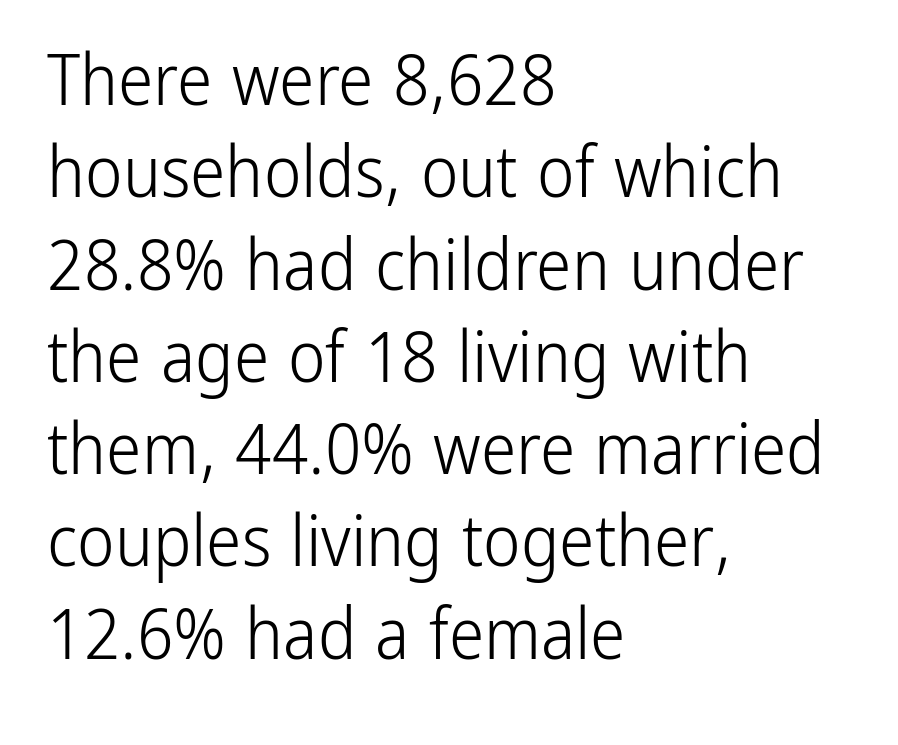
The image shows 71 px light, condensed sans-serif type, upright; set left-aligned, normal line spacing (1.3x), normal letter spacing, not underlined; low stroke contrast and a medium x-height.
